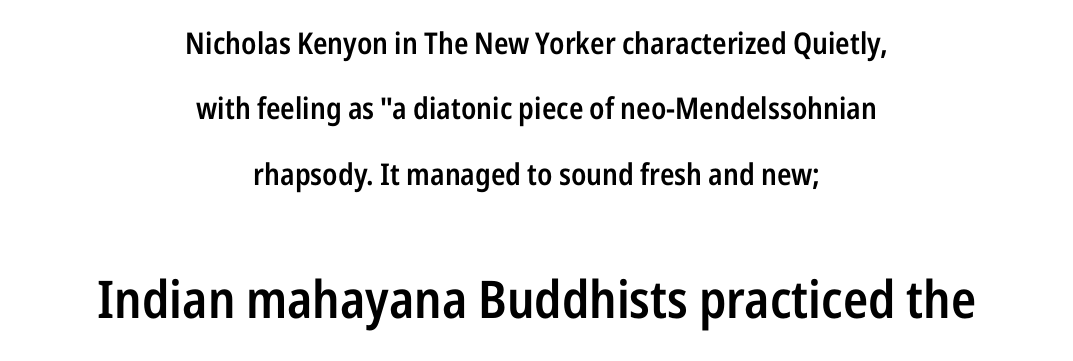
Moderately thickened strokes mark this as semibold type. A typesetter would label this face a sans. The compositor balanced each line on the midline. Students, observe: this is what heavily led, spacious text looks like. Bare-footed words on every line.
